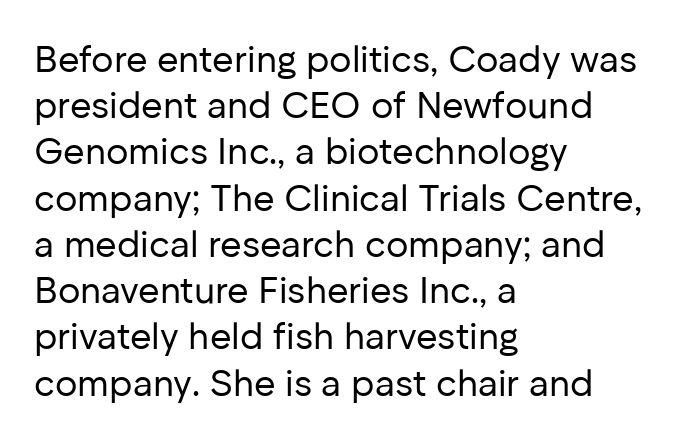
{"serif": "no", "italic": "no", "bold": "no", "weight": "regular", "width": "normal", "stroke_contrast": "low", "x_height": "medium", "monospaced": "no", "underline": "no", "align": "left", "line_spacing": "normal", "line_spacing_ratio": 1.25, "letter_spacing": "normal", "letter_spacing_em": 0.0, "glyph_px": 37}
